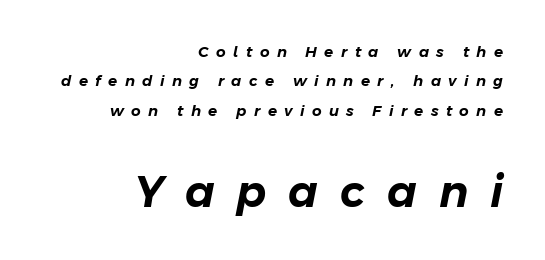
{"italic": "yes", "lean": "right", "slant_degrees": 11, "width": "normal", "stroke_contrast": "low", "x_height": "medium", "monospaced": "no", "underline": "no", "align": "right", "line_spacing": "loose", "line_spacing_ratio": 1.96, "letter_spacing": "wide", "letter_spacing_em": 0.49, "larger_block": "second", "size_ratio": 2.93, "glyph_px": 44}
